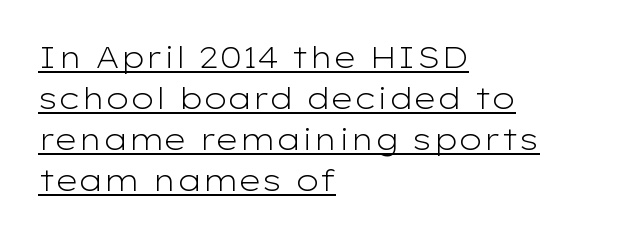
Q: Is the text bold? A: No.
Q: Is the text italic (slanted)? A: No, it is upright.
Q: Is the typeface a serif or a sans-serif typeface? A: Sans-serif.
Q: Is the text underlined? A: Yes.
Q: How is the paragraph aligned? A: Left-aligned.
Q: Is the spacing between letters normal or unusually wide? A: Normal.
Q: Is the spacing between lines tight, normal or loose? A: Normal.
Q: Width (condensed, normal, or wide)? A: Wide.
Q: Stroke contrast? A: Low.
Q: x-height? A: Medium.
Q: Monospaced? A: No.
